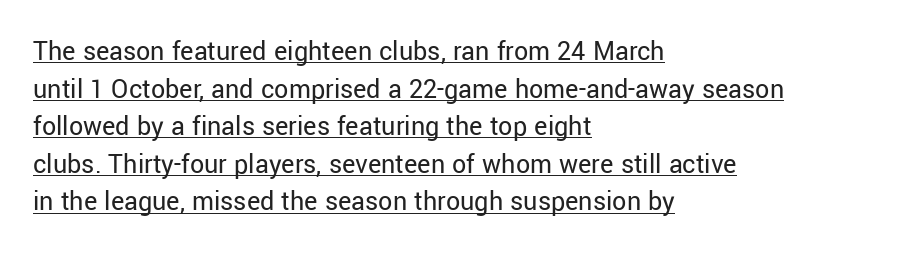
The image shows 28 px regular-weight sans-serif type, upright; set left-aligned, normal line spacing (1.34x), normal letter spacing, underlined; low stroke contrast and a medium x-height.
